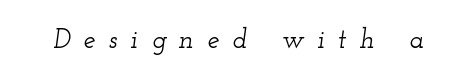
{"italic": "yes", "lean": "right", "slant_degrees": 12, "underline": "no", "letter_spacing": "wide", "letter_spacing_em": 0.49, "glyph_px": 27}
